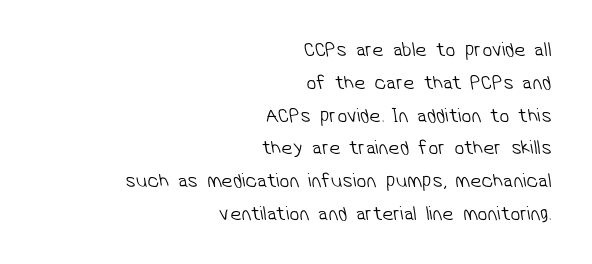
{"bold": "no", "underline": "no", "align": "right", "line_spacing": "normal", "line_spacing_ratio": 1.64, "letter_spacing": "normal", "letter_spacing_em": 0.0, "glyph_px": 20}
